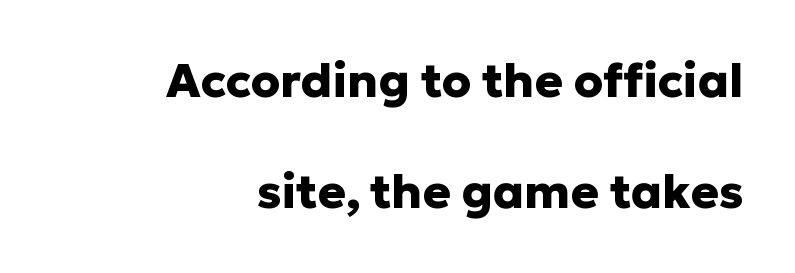
The image shows 47 px heavy sans-serif type, upright; set right-aligned, loose line spacing (2.37x), normal letter spacing, not underlined; low stroke contrast and a medium x-height.
